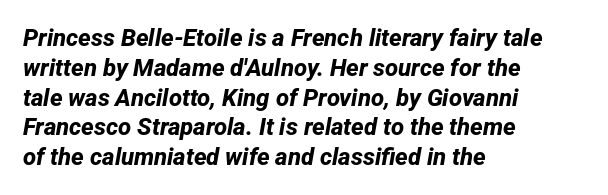
The image shows 24 px bold type; set left-aligned, line spacing 1.24x, normal letter spacing, not underlined.
